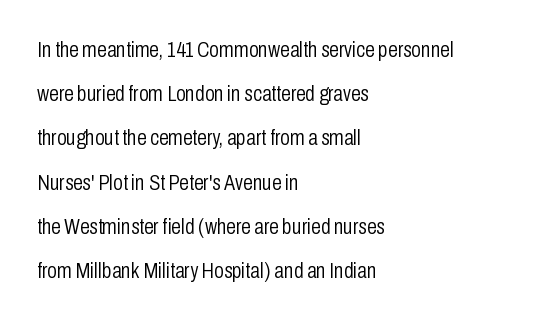
Honestly, the letter spacing is just normal — you wouldn't notice it. No letter is thick-stroked: the sample isn't bold. The words here are not underlined. The rag falls on the right side of this text block.
